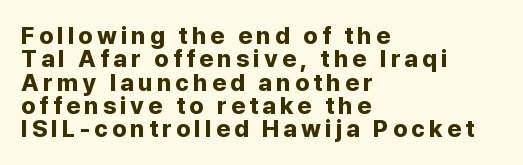
{"italic": "no", "bold": "yes", "underline": "no", "align": "left", "line_spacing": "tight", "line_spacing_ratio": 0.97, "glyph_px": 24}
